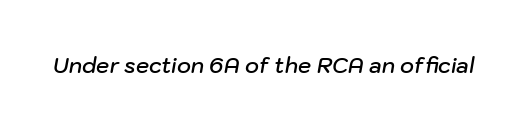
Students, note that the glyphs here touch the page at normal intervals. Descender tails drop into unmarked territory. Slant detected: the letters are inclined. Is the type bold? Partly — it's a semibold, heavier than regular but not fully bold.
